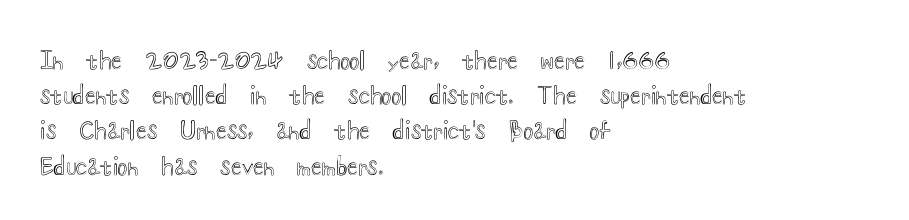
The image shows 23 px text type, upright; set left-aligned, normal line spacing (1.53x), normal letter spacing, not underlined.
